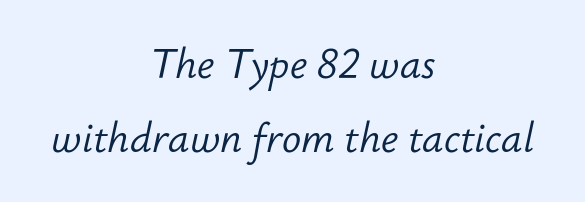
{"italic": "yes", "lean": "right", "slant_degrees": 12, "bold": "no", "weight": "light", "width": "normal", "stroke_contrast": "low", "x_height": "small", "monospaced": "no", "underline": "no", "align": "center", "line_spacing_ratio": 1.84, "letter_spacing": "normal", "letter_spacing_em": 0.0, "glyph_px": 40}
